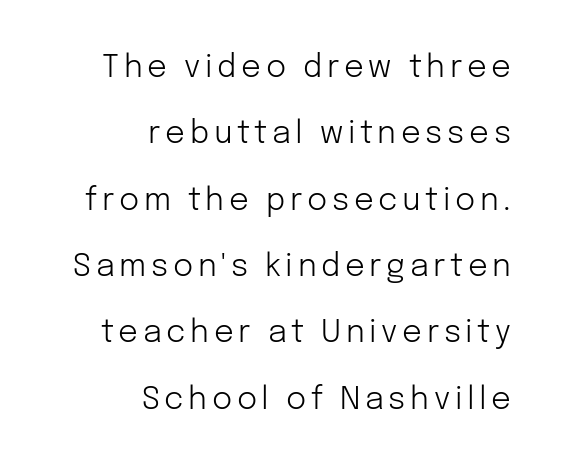
{"serif": "no", "italic": "no", "bold": "no", "weight": "light", "width": "normal", "stroke_contrast": "low", "x_height": "medium", "monospaced": "no", "underline": "no", "align": "right", "line_spacing": "loose", "line_spacing_ratio": 2.14, "glyph_px": 31}
